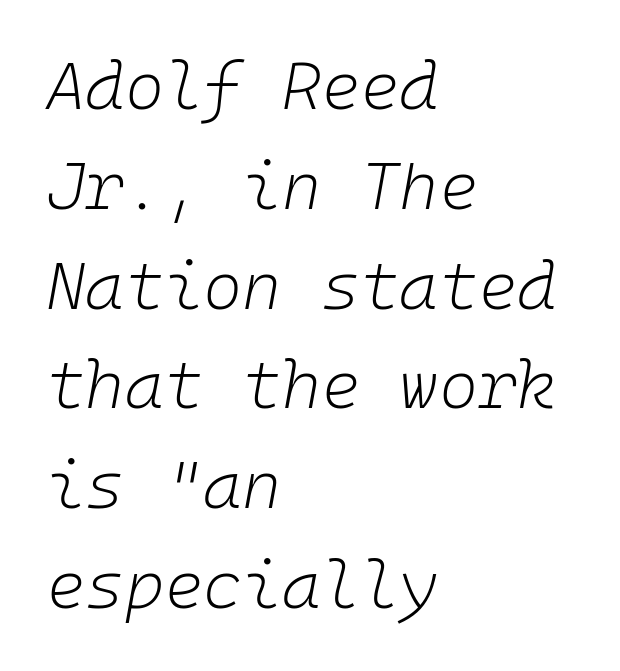
{"italic": "yes", "lean": "right", "slant_degrees": 10, "bold": "no", "weight": "light", "width": "normal", "stroke_contrast": "low", "x_height": "medium", "monospaced": "yes", "underline": "no", "align": "left", "line_spacing": "normal", "line_spacing_ratio": 1.49, "letter_spacing": "normal", "letter_spacing_em": 0.0, "glyph_px": 67}
